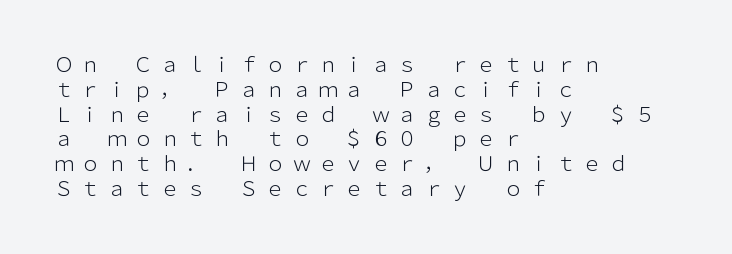
The image shows 20 px text type, upright; set left-aligned, line spacing 1.24x, unusually wide letter spacing (+0.32 em), not underlined.
